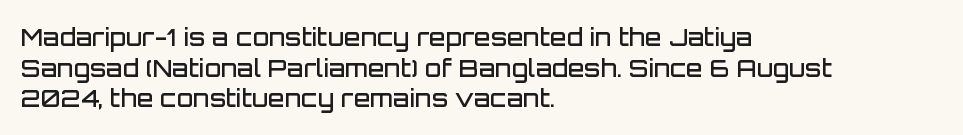
{"italic": "no", "bold": "semi", "underline": "no", "align": "left", "line_spacing": "normal", "line_spacing_ratio": 1.28, "letter_spacing": "normal", "letter_spacing_em": 0.0, "glyph_px": 24}
